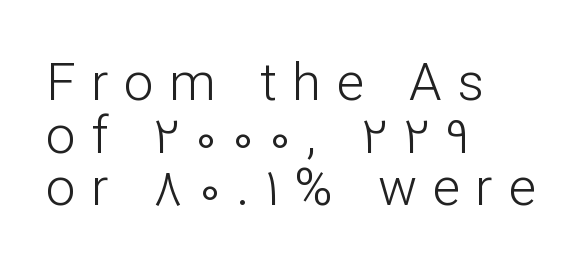
Is the block centered? No — it sits flush against the left margin. Compared with a typical body face, this is equally light or lighter still. Here the designer chose a conventional face with non-uniform glyph widths. Tracking here is generous; glyphs stand well apart from one another.
